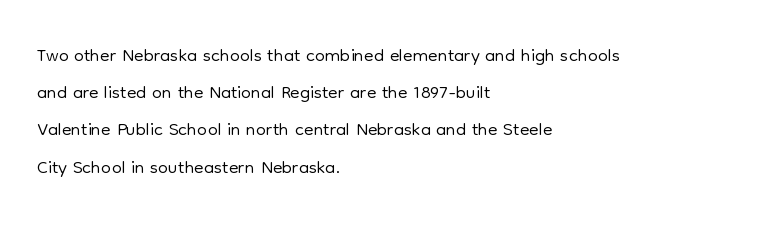
The image shows 28 px light sans-serif type, upright; set left-aligned, normal line spacing (1.33x), normal letter spacing, not underlined; low stroke contrast and a medium x-height.
